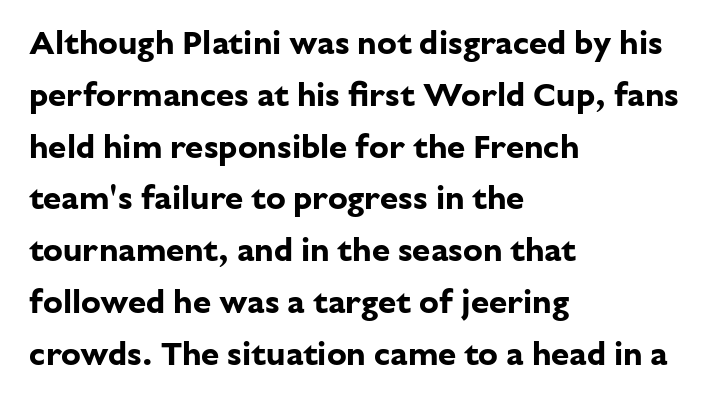
The image shows 33 px bold sans-serif type, upright; set left-aligned, normal line spacing (1.57x), normal letter spacing, not underlined; low stroke contrast and a medium x-height.
